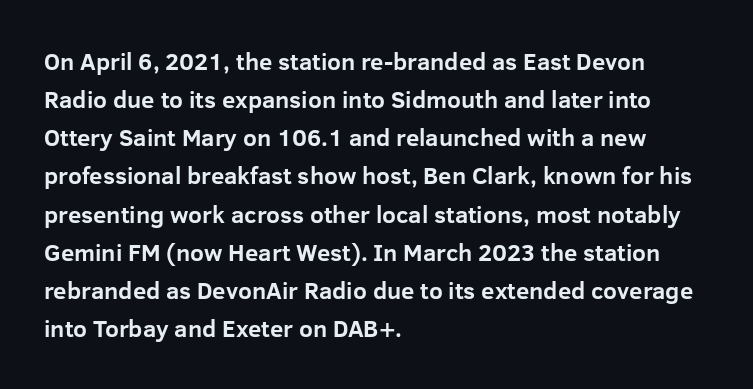
{"italic": "no", "bold": "yes", "underline": "no", "align": "left", "line_spacing": "normal", "line_spacing_ratio": 1.59, "letter_spacing": "normal", "letter_spacing_em": 0.0, "glyph_px": 24}
